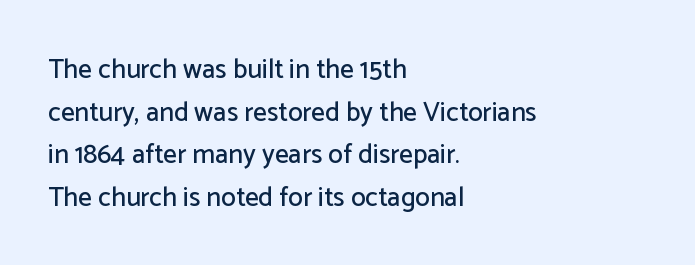
The words here are not underlined. Upright lettering throughout. This rendering leaves character spacing at its baseline value. These lines stack with their left ends in a neat column. Vertical spacing — default.
